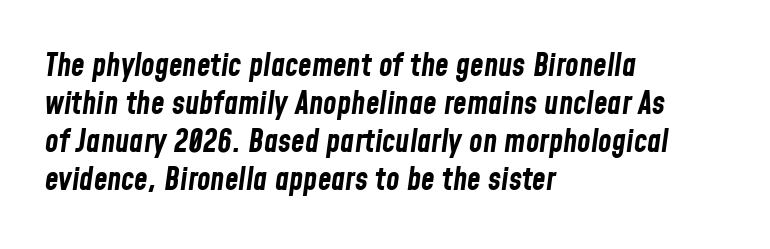
{"italic": "yes", "lean": "right", "slant_degrees": 8, "bold": "yes", "weight": "bold", "width": "condensed", "stroke_contrast": "low", "x_height": "medium", "monospaced": "no", "underline": "no", "align": "left", "line_spacing_ratio": 1.23, "letter_spacing": "normal", "letter_spacing_em": 0.0, "glyph_px": 31}
